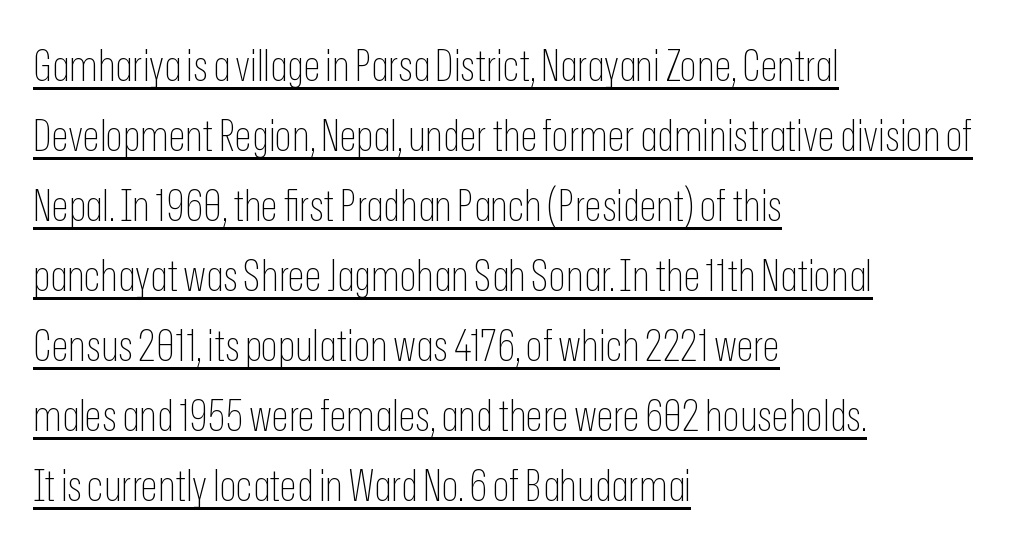
If you drew a line through each stem, it would be perfectly vertical. Each letter's strokes conclude bluntly, with no projecting serifs. You could not count columns in this text — the font is proportionally spaced. Whoever set this chose a conventional vertical rhythm. These lines stack with their left ends in a neat column. Think standard paragraph weight, or any step lighter than that.
